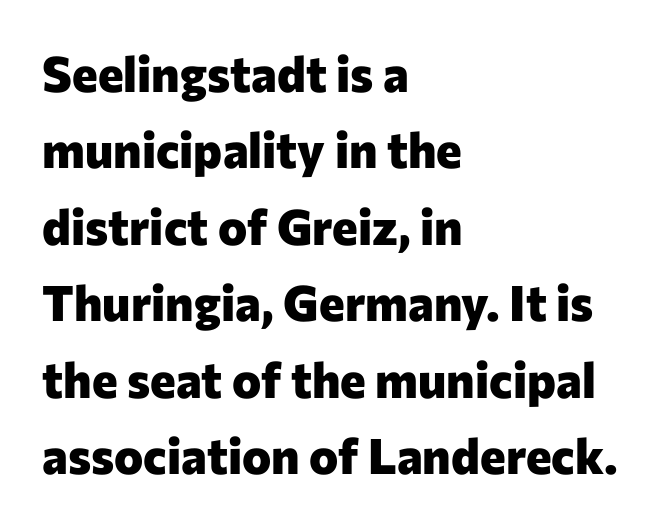
The image shows 49 px heavy sans-serif type, upright; set left-aligned, normal line spacing (1.56x), normal letter spacing, not underlined; low stroke contrast and a medium x-height.
